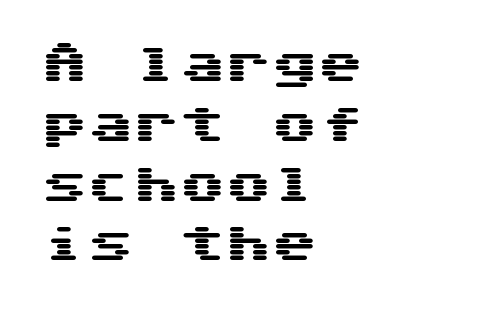
{"serif": "no", "italic": "no", "width": "wide", "stroke_contrast": "medium", "x_height": "medium", "monospaced": "yes", "underline": "no", "align": "left", "line_spacing": "normal", "line_spacing_ratio": 1.3, "letter_spacing": "normal", "letter_spacing_em": 0.0, "glyph_px": 46}
